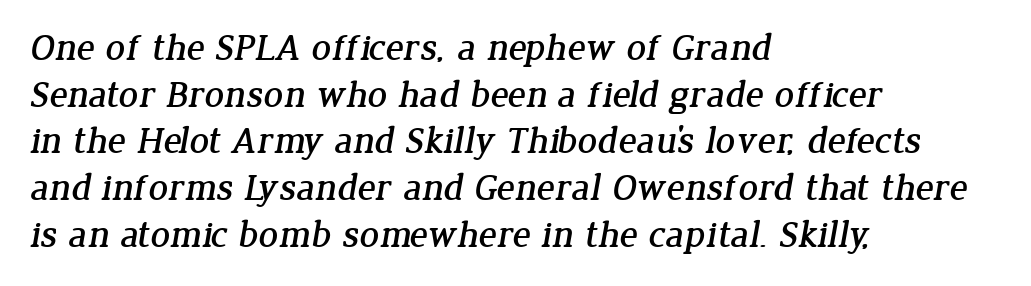
Regarding serifs, this sample has them. The type is set solid horizontally, with unmodified tracking. Type without underlining. The paragraph shown leans on its left margin. Spacing verdict: proportional, widths tailored to each character.
